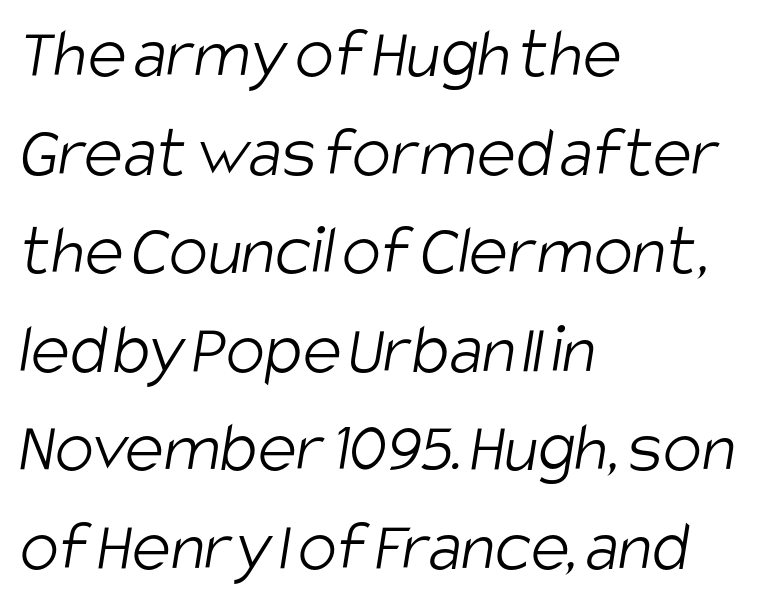
Vertical stems look standard width or narrower in stroke. Horizontal alignment here is leftward, the default for most running prose. Here the designer chose a conventional face with non-uniform glyph widths. Rows of type keep a routine distance in the vertical direction. Check the space under the baseline: it is left empty.
